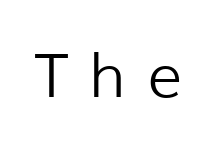
{"serif": "no", "italic": "no", "bold": "no", "weight": "light", "width": "normal", "stroke_contrast": "low", "x_height": "medium", "monospaced": "no", "underline": "no", "letter_spacing": "wide", "letter_spacing_em": 0.35, "glyph_px": 61}
